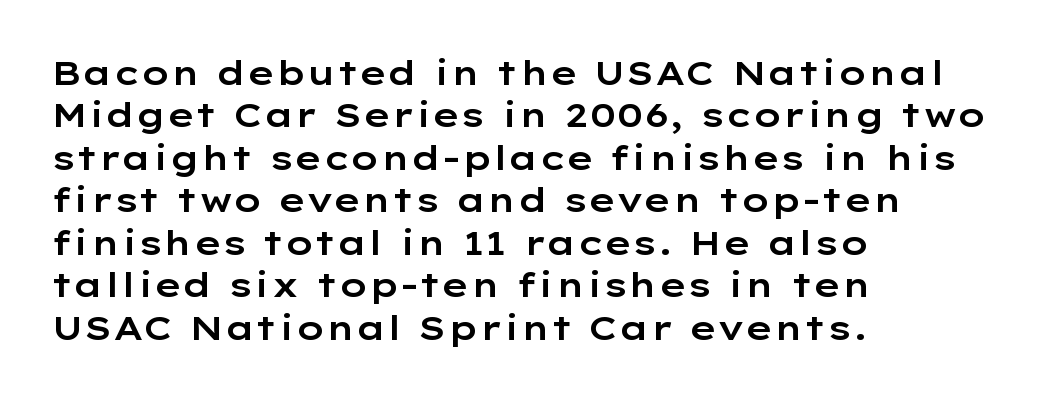
Q: Is the text italic (slanted)? A: No, it is upright.
Q: Is the typeface a serif or a sans-serif typeface? A: Sans-serif.
Q: Is the text underlined? A: No.
Q: How is the paragraph aligned? A: Left-aligned.
Q: Is the spacing between letters normal or unusually wide? A: Normal.
Q: Is the spacing between lines tight, normal or loose? A: Normal.
Q: Width (condensed, normal, or wide)? A: Wide.
Q: Stroke contrast? A: Low.
Q: x-height? A: Medium.
Q: Monospaced? A: No.
